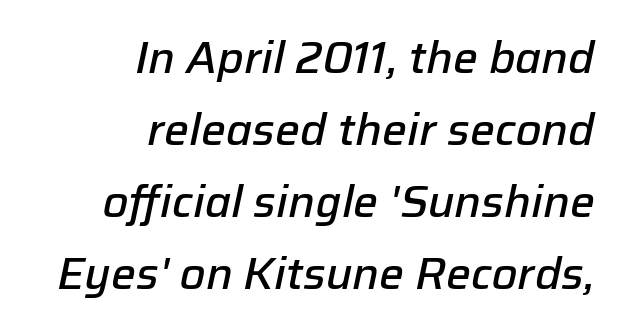
{"italic": "yes", "lean": "right", "slant_degrees": 12, "bold": "semi", "weight": "semibold", "width": "normal", "stroke_contrast": "low", "x_height": "medium", "monospaced": "no", "underline": "no", "align": "right", "line_spacing": "normal", "line_spacing_ratio": 1.64, "letter_spacing": "normal", "letter_spacing_em": 0.0, "glyph_px": 44}
